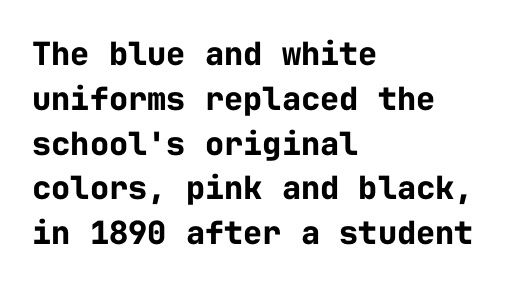
You could call the tracking neutral — neither tight nor loose. Every row of glyphs begins at an identical x-position on the left. Weight: bold. This block has exactly the height ordinary leading produces.
